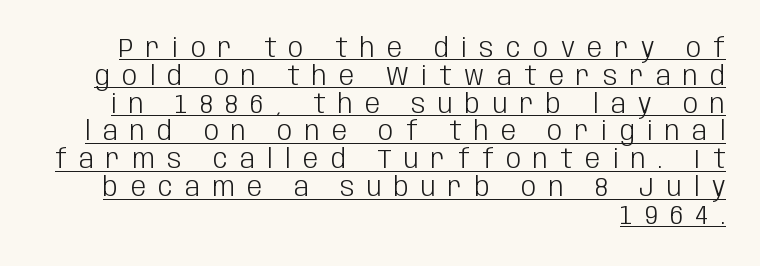
The image shows 27 px text type, upright; set right-aligned, tight line spacing (1.03x), unusually wide letter spacing (+0.46 em), underlined.
